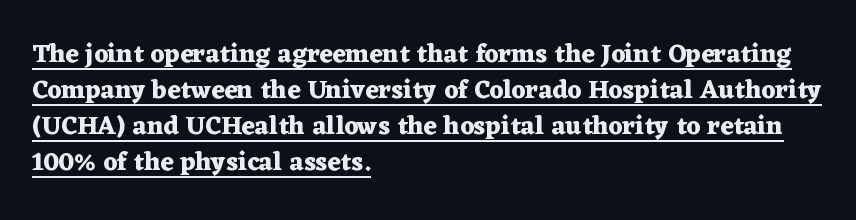
The image shows 26 px bold type, upright; set left-aligned, normal line spacing (1.39x), normal letter spacing, underlined.
